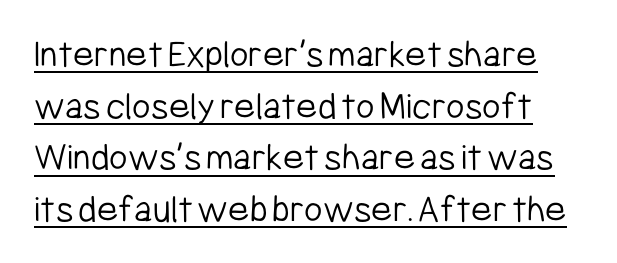
{"serif": "no", "italic": "no", "bold": "no", "weight": "light", "width": "condensed", "stroke_contrast": "low", "x_height": "medium", "monospaced": "no", "underline": "yes", "line_spacing": "normal", "line_spacing_ratio": 1.29, "letter_spacing": "normal", "letter_spacing_em": 0.0, "glyph_px": 40}
